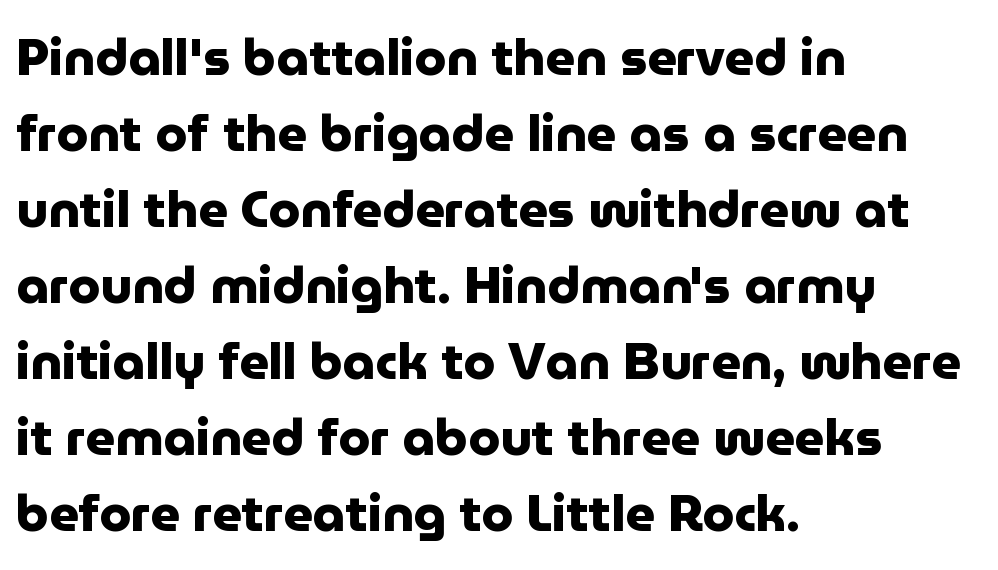
Q: Is the text bold? A: Yes.
Q: Is the text italic (slanted)? A: No, it is upright.
Q: Is the typeface a serif or a sans-serif typeface? A: Sans-serif.
Q: Is the text underlined? A: No.
Q: How is the paragraph aligned? A: Left-aligned.
Q: Is the spacing between letters normal or unusually wide? A: Normal.
Q: Is the spacing between lines tight, normal or loose? A: Normal.
Q: Width (condensed, normal, or wide)? A: Normal.
Q: Stroke contrast? A: Low.
Q: x-height? A: Medium.
Q: Monospaced? A: No.
